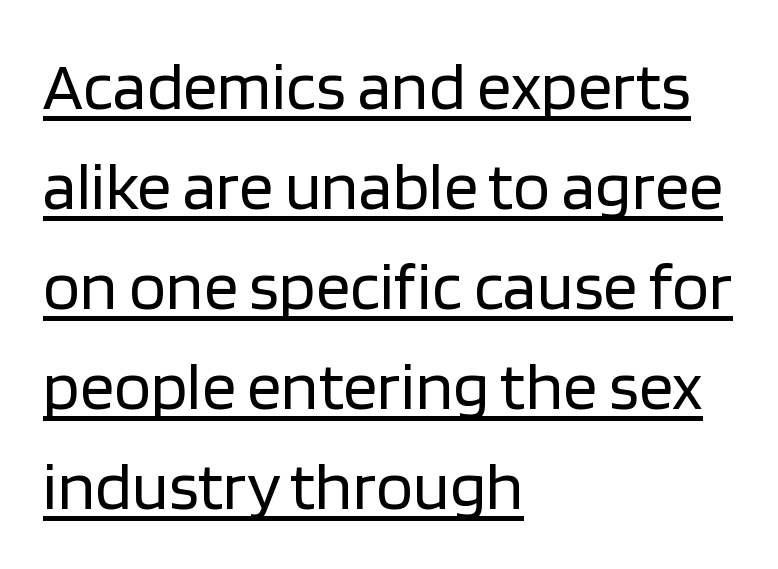
A rule runs beneath these lines of type. Tracking here is standard; glyphs follow each other at the usual distance. Vertical strokes here are truly vertical. Vertical stems look standard width or narrower in stroke.
